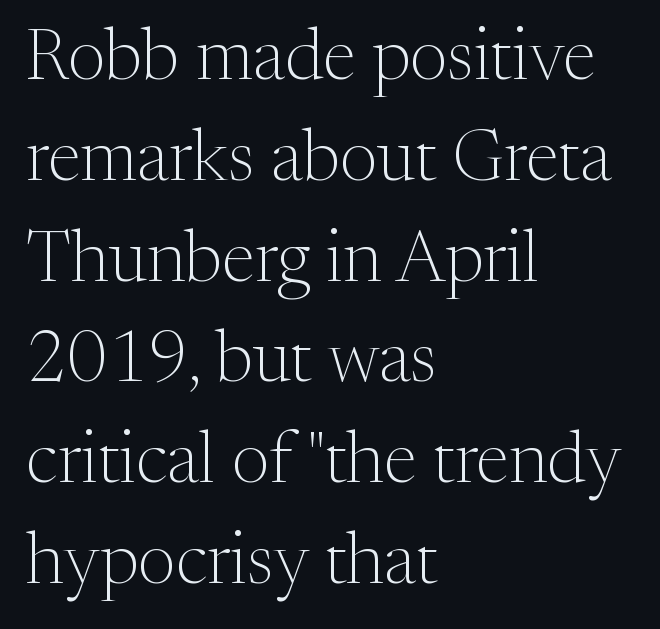
The image shows 72 px light serif type, upright; set left-aligned, normal line spacing (1.4x), normal letter spacing, not underlined; medium stroke contrast and a medium x-height.
